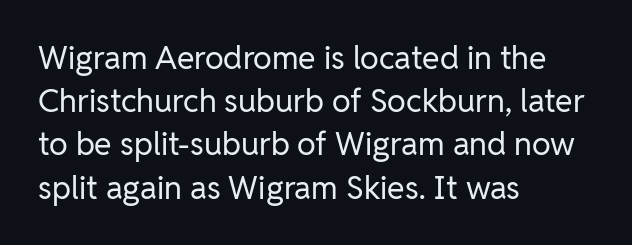
The image shows 32 px regular-weight sans-serif type, upright; set left-aligned, normal line spacing (1.35x), normal letter spacing, not underlined; low stroke contrast and a medium x-height.
